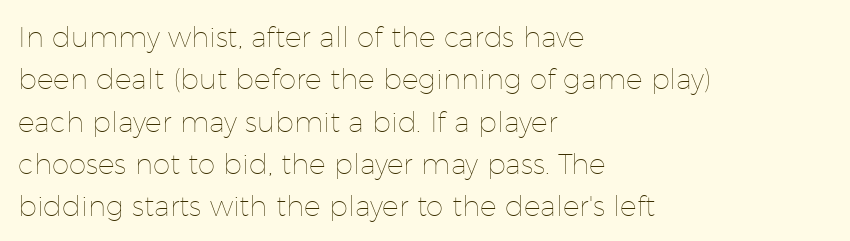
The image shows 28 px thin type, upright; set left-aligned, normal line spacing (1.51x), normal letter spacing, not underlined; low stroke contrast and a medium x-height.
